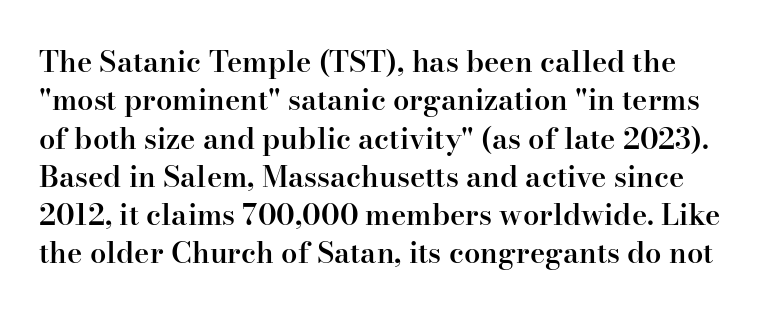
Q: Is the text bold? A: Semi-bold.
Q: Is the text italic (slanted)? A: No, it is upright.
Q: Is the typeface a serif or a sans-serif typeface? A: Serif.
Q: Is the text underlined? A: No.
Q: Is the spacing between letters normal or unusually wide? A: Normal.
Q: Is the spacing between lines tight, normal or loose? A: Normal.
Q: Width (condensed, normal, or wide)? A: Normal.
Q: Stroke contrast? A: High.
Q: x-height? A: Small.
Q: Monospaced? A: No.
